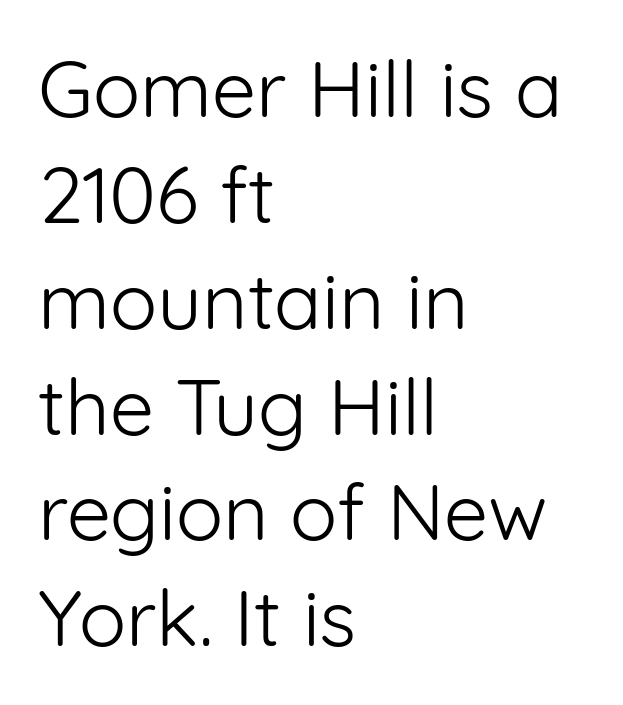
The image shows 79 px light sans-serif type, upright; set left-aligned, normal line spacing (1.34x), normal letter spacing, not underlined; low stroke contrast and a medium x-height.
